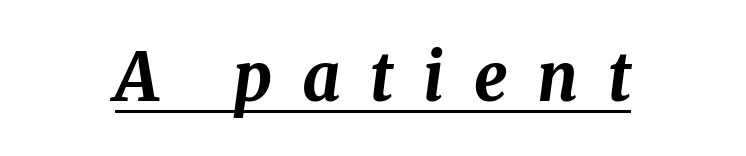
The image shows 66 px bold type, italic (leaning right); set unusually wide letter spacing (+0.45 em), underlined; medium stroke contrast and a medium x-height.
